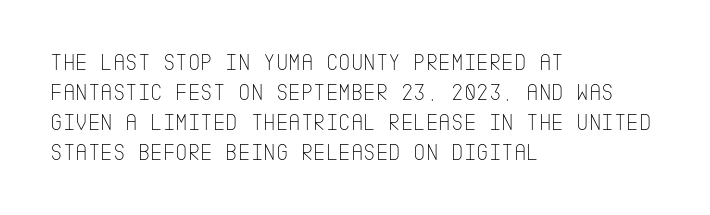
Q: Is the text bold? A: No.
Q: Is the text italic (slanted)? A: No, it is upright.
Q: Is the text underlined? A: No.
Q: How is the paragraph aligned? A: Left-aligned.
Q: Is the spacing between letters normal or unusually wide? A: Normal.
Q: Is the spacing between lines tight, normal or loose? A: Normal.
